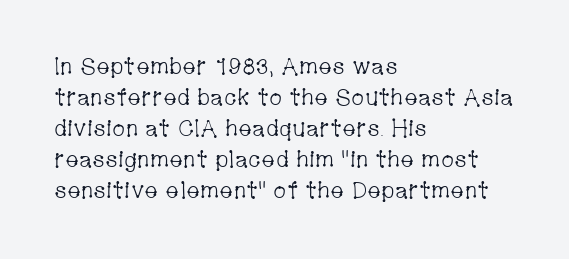
Q: Is the text bold? A: No.
Q: Is the text italic (slanted)? A: No, it is upright.
Q: Is the text underlined? A: No.
Q: How is the paragraph aligned? A: Left-aligned.
Q: Is the spacing between letters normal or unusually wide? A: Normal.
Q: Is the spacing between lines tight, normal or loose? A: Normal.
